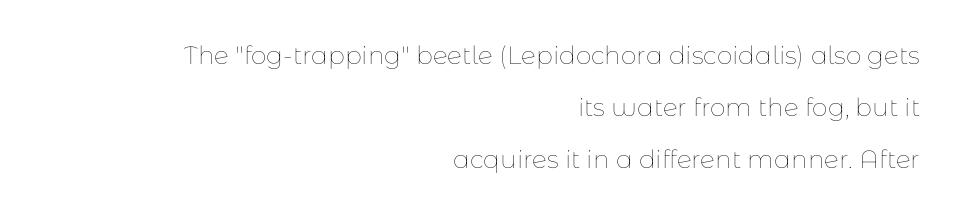
Q: Is the text bold? A: No.
Q: Is the text italic (slanted)? A: No, it is upright.
Q: Is the text underlined? A: No.
Q: How is the paragraph aligned? A: Right-aligned.
Q: Is the spacing between letters normal or unusually wide? A: Normal.
Q: Is the spacing between lines tight, normal or loose? A: Loose.
